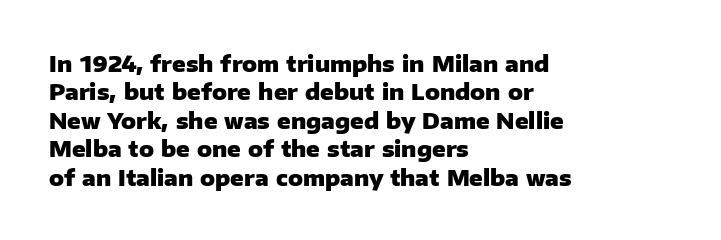
The image shows 22 px bold type, upright; set left-aligned, normal line spacing (1.29x), normal letter spacing, not underlined.
